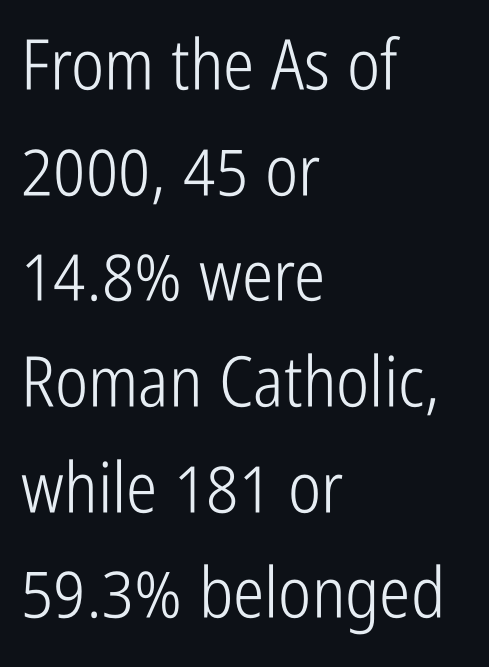
The rendering keeps characters at their native spacing. Each stroke keeps to a modest, everyday thickness or less. The lines sit at an ordinary, default distance from one another. The compositor pushed each line to the left boundary. The typography opts for an upright posture over an oblique one.
